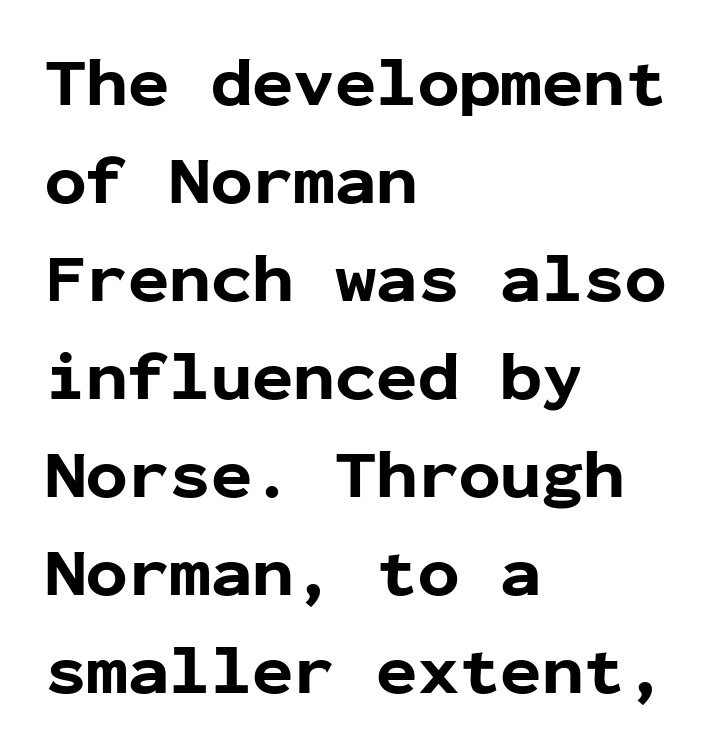
The image shows 69 px bold sans-serif type, upright, monospaced; set left-aligned, normal line spacing (1.42x), normal letter spacing, not underlined; low stroke contrast and a medium x-height.
